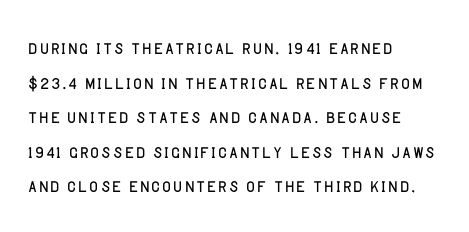
{"italic": "no", "bold": "no", "underline": "no", "align": "left", "line_spacing": "normal", "line_spacing_ratio": 1.44, "letter_spacing": "normal", "letter_spacing_em": 0.0, "glyph_px": 24}
